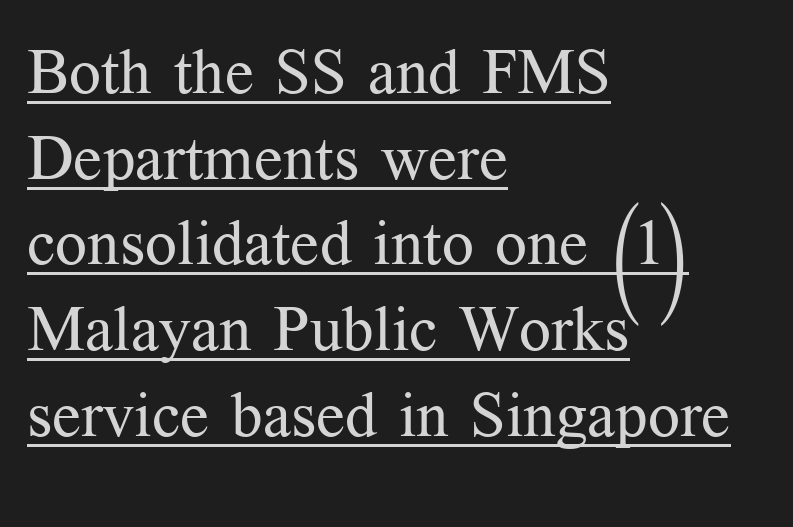
The image shows 63 px regular-weight serif type, upright; set left-aligned, normal line spacing (1.36x), normal letter spacing, underlined; medium stroke contrast and a medium x-height.
